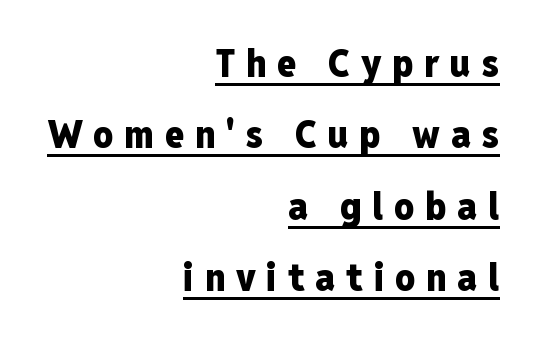
Q: Is the text bold? A: Yes.
Q: Is the text italic (slanted)? A: No, it is upright.
Q: Is the typeface a serif or a sans-serif typeface? A: Sans-serif.
Q: Is the text underlined? A: Yes.
Q: How is the paragraph aligned? A: Right-aligned.
Q: Is the spacing between letters normal or unusually wide? A: Unusually wide.
Q: Width (condensed, normal, or wide)? A: Condensed.
Q: Stroke contrast? A: Low.
Q: x-height? A: Medium.
Q: Monospaced? A: No.
